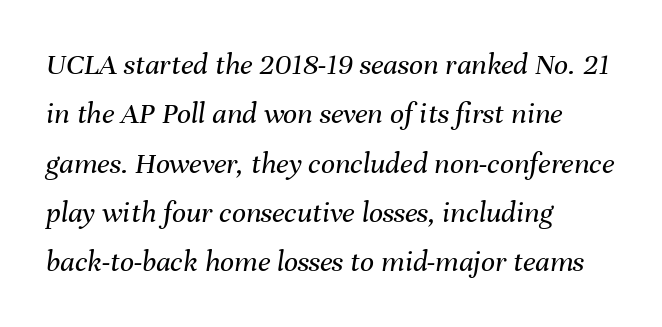
{"italic": "yes", "lean": "right", "slant_degrees": 8, "bold": "no", "weight": "regular", "width": "normal", "stroke_contrast": "medium", "x_height": "medium", "monospaced": "no", "underline": "no", "align": "left", "line_spacing": "normal", "line_spacing_ratio": 1.59, "letter_spacing": "normal", "letter_spacing_em": 0.0, "glyph_px": 31}
